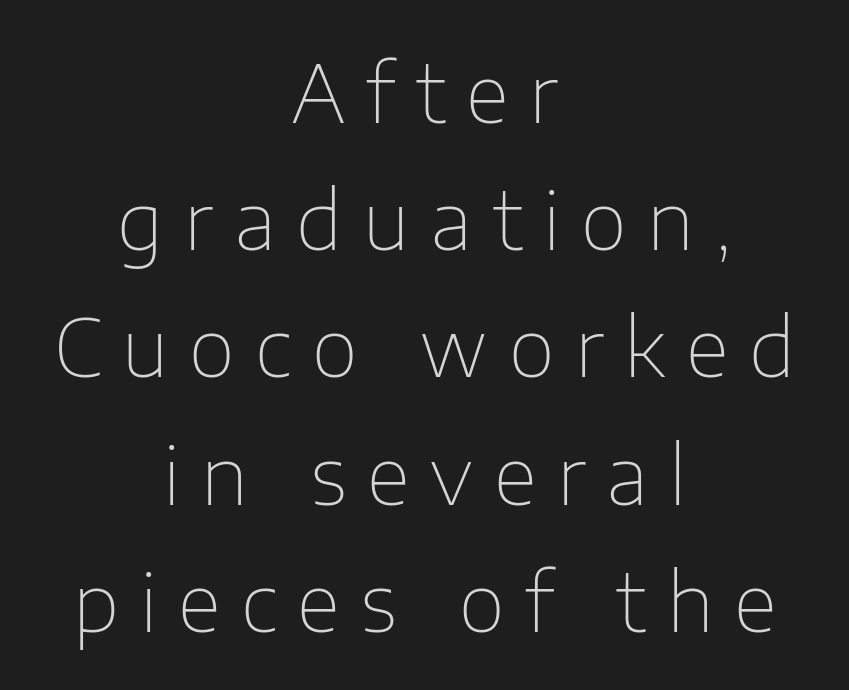
The image shows 80 px thin sans-serif type, upright; set centered, normal line spacing (1.59x), unusually wide letter spacing (+0.26 em), not underlined; low stroke contrast and a medium x-height.
